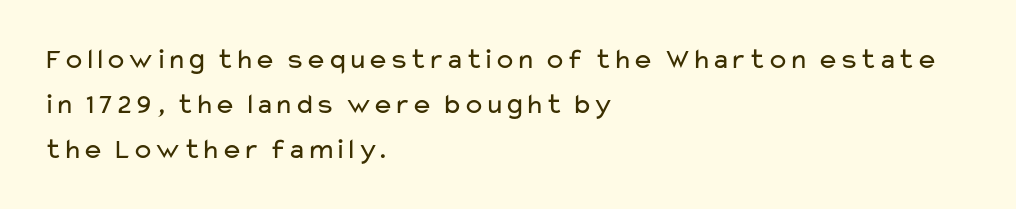
Q: Is the text bold? A: No.
Q: Is the text italic (slanted)? A: No, it is upright.
Q: Is the typeface a serif or a sans-serif typeface? A: Sans-serif.
Q: Is the text underlined? A: No.
Q: How is the paragraph aligned? A: Left-aligned.
Q: Is the spacing between letters normal or unusually wide? A: Normal.
Q: Is the spacing between lines tight, normal or loose? A: Normal.
Q: Width (condensed, normal, or wide)? A: Wide.
Q: Stroke contrast? A: Low.
Q: x-height? A: Medium.
Q: Monospaced? A: No.
